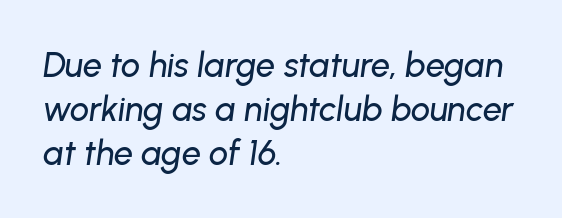
{"italic": "yes", "lean": "right", "slant_degrees": 8, "width": "normal", "stroke_contrast": "low", "x_height": "medium", "monospaced": "no", "underline": "no", "align": "left", "line_spacing": "normal", "line_spacing_ratio": 1.29, "letter_spacing": "normal", "letter_spacing_em": 0.0, "glyph_px": 34}
